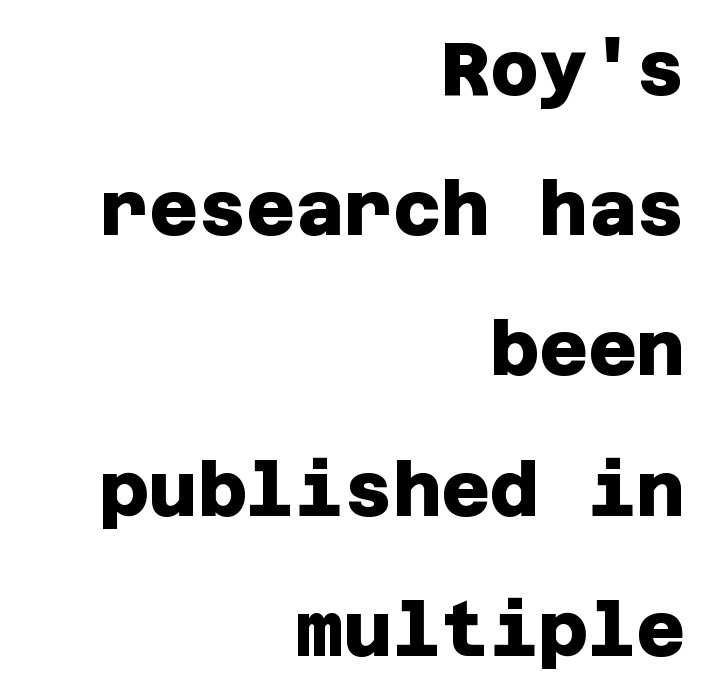
{"serif": "no", "bold": "yes", "weight": "heavy", "width": "normal", "stroke_contrast": "low", "x_height": "large", "underline": "no", "align": "right", "line_spacing_ratio": 1.87, "letter_spacing": "normal", "letter_spacing_em": 0.0, "glyph_px": 75}
